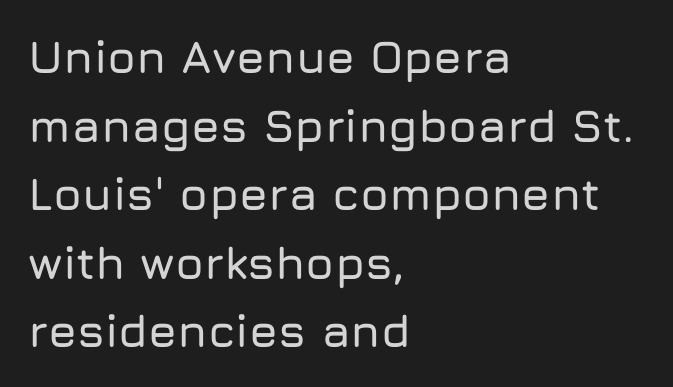
Each new line begins a customary step beneath the previous one. This is sans-serif lettering, the kind often seen on screens and signage. Each letter keeps its own natural width here, so spacing adapts to shape. The tracking reads as untouched default to a designer's eye. The zone under the glyphs is completely vacant. Italic: no, the glyphs are upright roman.
